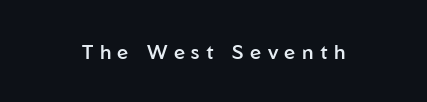
Q: Is the text bold? A: Semi-bold.
Q: Is the text italic (slanted)? A: No, it is upright.
Q: Is the text underlined? A: No.
Q: How is the paragraph aligned? A: Centered.
Q: Is the spacing between letters normal or unusually wide? A: Unusually wide.
